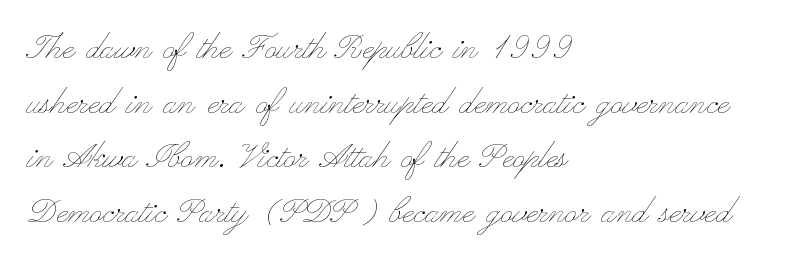
The image shows 42 px thin, wide type; set left-aligned, normal line spacing (1.3x), normal letter spacing, not underlined; low stroke contrast and a small x-height.
